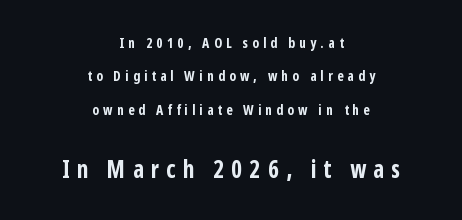
Q: Is the text bold? A: Yes.
Q: Is the text italic (slanted)? A: No, it is upright.
Q: Is the text underlined? A: No.
Q: How is the paragraph aligned? A: Centered.
Q: Is the spacing between letters normal or unusually wide? A: Unusually wide.
Q: Is the spacing between lines tight, normal or loose? A: Loose.
Q: Which block of text is set in a larger size, the first (top) or the second (bottom)? A: The second (bottom) one.
